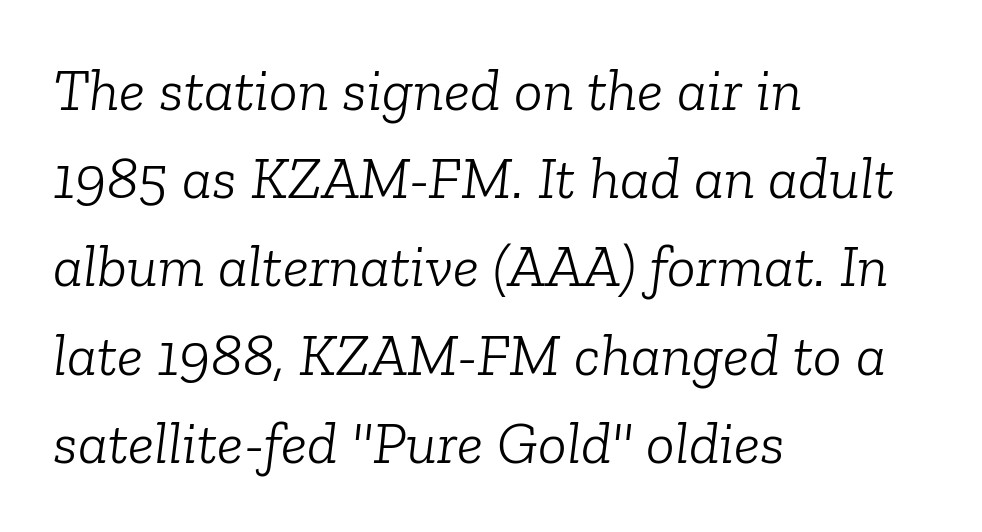
Between one letter and the next there's only the usual sliver of space. Looks like regular typesetting: each glyph gets only the width it needs. The passage is arranged the way most books set body copy — flush left. It's the slanting kind of type. Honestly, there is no underline to notice here at all.
